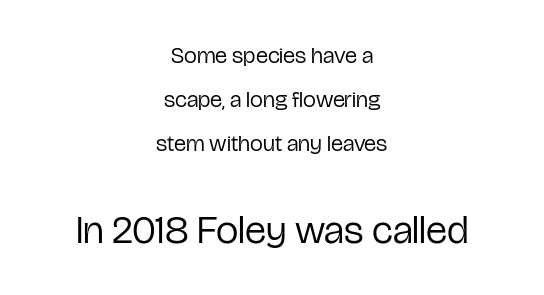
The image shows 40 px regular-weight, condensed sans-serif type, upright; set centered, loose line spacing (1.91x), normal letter spacing, not underlined; the second (bottom) block is 1.74x larger; low stroke contrast and a medium x-height.
